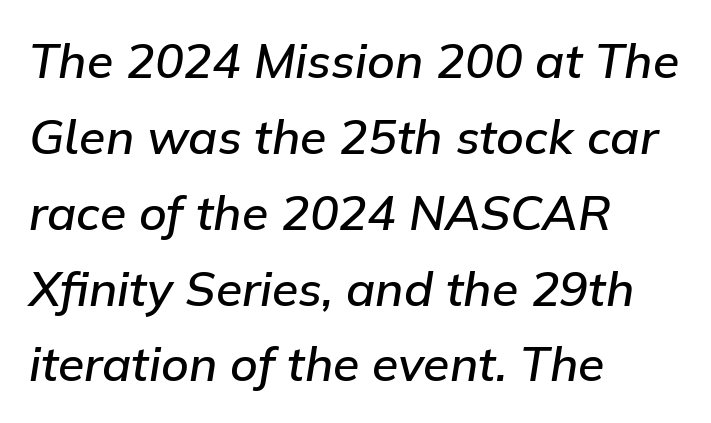
{"italic": "yes", "lean": "right", "slant_degrees": 9, "bold": "semi", "weight": "semibold", "width": "normal", "stroke_contrast": "low", "x_height": "medium", "monospaced": "no", "underline": "no", "align": "left", "line_spacing": "normal", "line_spacing_ratio": 1.58, "letter_spacing": "normal", "letter_spacing_em": 0.0, "glyph_px": 48}
